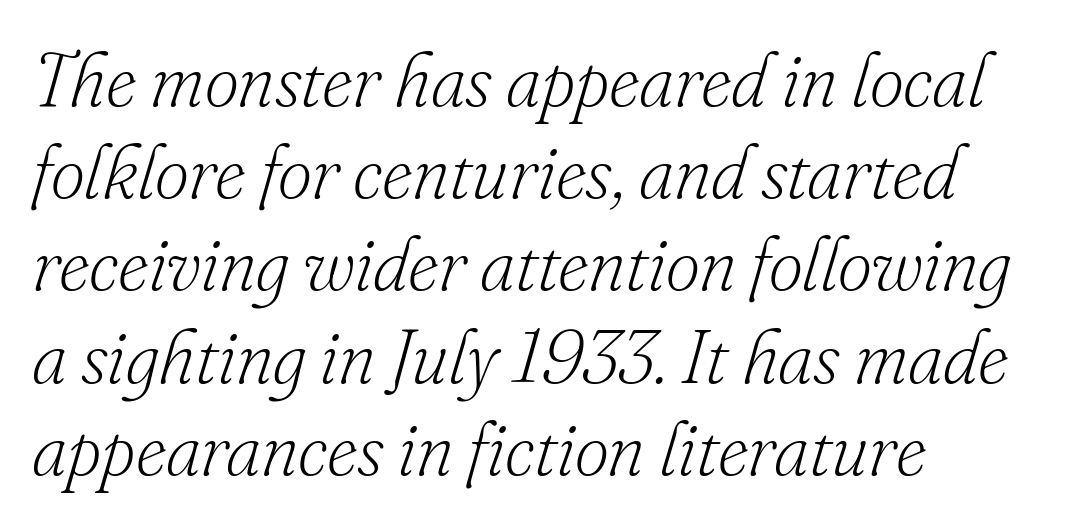
Q: Is the text bold? A: No.
Q: Is the text italic (slanted)? A: Yes, it leans right by about 16 degrees.
Q: Is the typeface a serif or a sans-serif typeface? A: Serif.
Q: Is the text underlined? A: No.
Q: How is the paragraph aligned? A: Left-aligned.
Q: Is the spacing between letters normal or unusually wide? A: Normal.
Q: Width (condensed, normal, or wide)? A: Normal.
Q: Stroke contrast? A: Low.
Q: x-height? A: Small.
Q: Monospaced? A: No.
